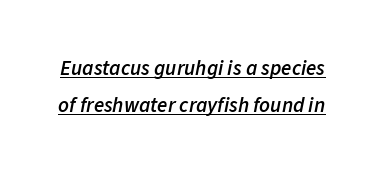
Q: Is the text bold? A: Semi-bold.
Q: Is the text italic (slanted)? A: Yes, it leans right by about 11 degrees.
Q: Is the text underlined? A: Yes.
Q: Is the spacing between letters normal or unusually wide? A: Normal.
